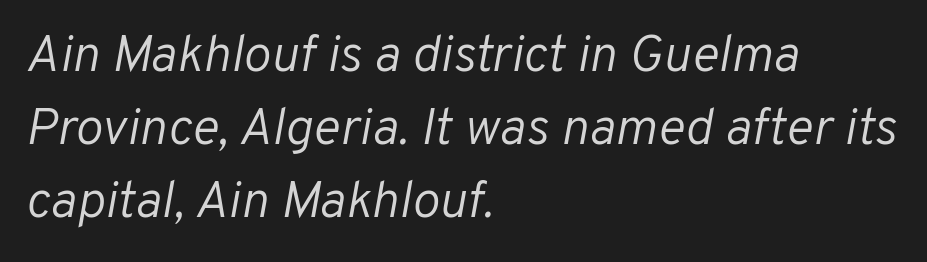
The image shows 52 px light type, italic (leaning right); set left-aligned, normal line spacing (1.4x), normal letter spacing, not underlined; low stroke contrast and a medium x-height.
